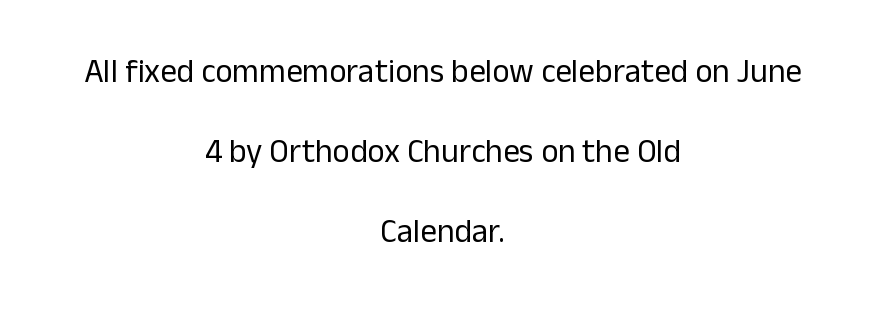
Q: Is the text bold? A: No.
Q: Is the text italic (slanted)? A: No, it is upright.
Q: Is the typeface a serif or a sans-serif typeface? A: Sans-serif.
Q: Is the text underlined? A: No.
Q: How is the paragraph aligned? A: Centered.
Q: Is the spacing between letters normal or unusually wide? A: Normal.
Q: Is the spacing between lines tight, normal or loose? A: Loose.
Q: Width (condensed, normal, or wide)? A: Normal.
Q: Stroke contrast? A: Low.
Q: x-height? A: Medium.
Q: Monospaced? A: No.
